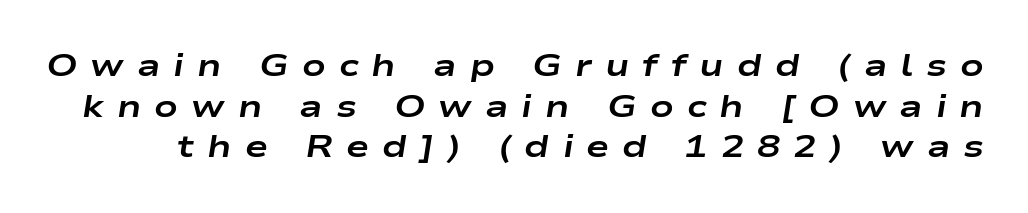
The sample has been set heavy, in full bold. The rows are spaced the way most documents space them. Compared with typical body copy, the letter spacing here is much looser. Quick note: underline off. A typesetter would call this proportional, since set widths differ per character. The rendering applies a slant to the glyphs.
